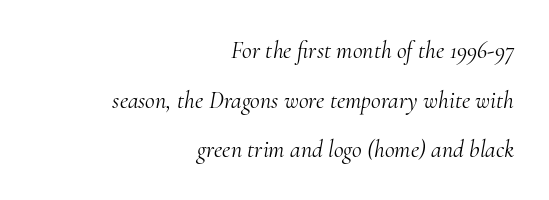
Q: Is the text bold? A: No.
Q: Is the text italic (slanted)? A: Yes, it leans right by about 10 degrees.
Q: Is the text underlined? A: No.
Q: How is the paragraph aligned? A: Right-aligned.
Q: Is the spacing between letters normal or unusually wide? A: Normal.
Q: Is the spacing between lines tight, normal or loose? A: Loose.
